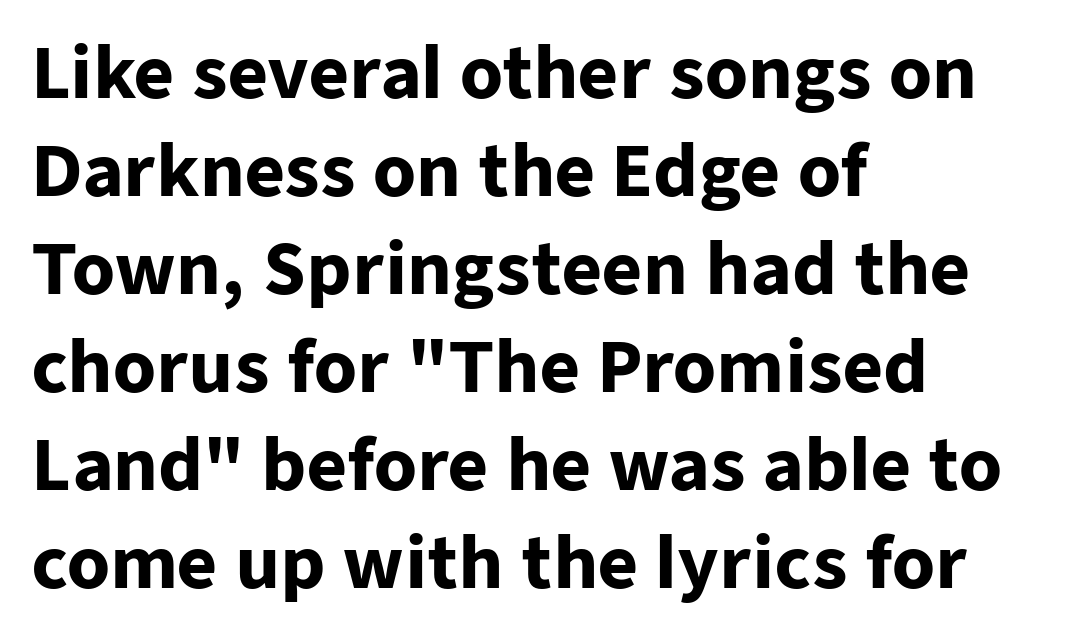
Q: Is the text bold? A: Yes.
Q: Is the text italic (slanted)? A: No, it is upright.
Q: Is the typeface a serif or a sans-serif typeface? A: Sans-serif.
Q: Is the text underlined? A: No.
Q: How is the paragraph aligned? A: Left-aligned.
Q: Is the spacing between letters normal or unusually wide? A: Normal.
Q: Is the spacing between lines tight, normal or loose? A: Normal.
Q: Width (condensed, normal, or wide)? A: Normal.
Q: Stroke contrast? A: Low.
Q: x-height? A: Medium.
Q: Monospaced? A: No.
